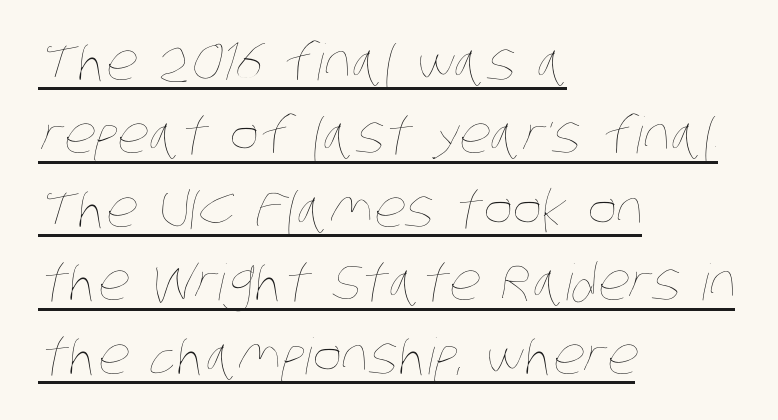
{"bold": "no", "weight": "thin", "width": "condensed", "stroke_contrast": "low", "x_height": "large", "monospaced": "no", "underline": "yes", "align": "left", "line_spacing": "normal", "line_spacing_ratio": 1.47, "letter_spacing": "normal", "letter_spacing_em": 0.0, "glyph_px": 50}
